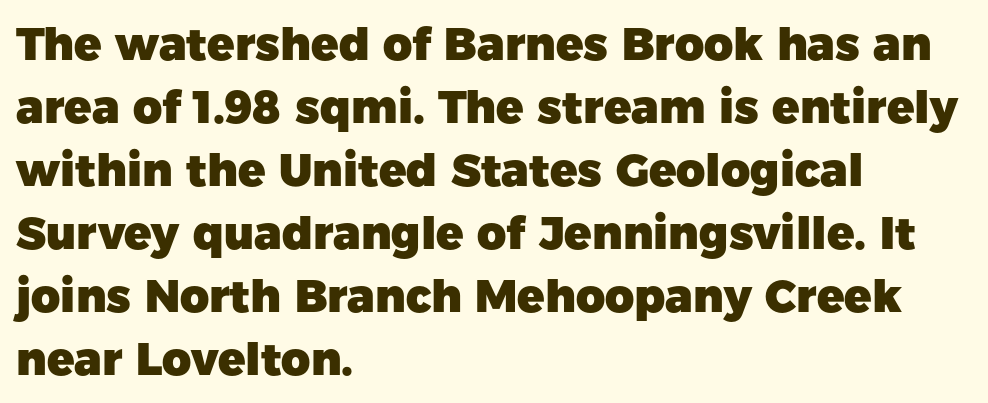
Do the characters align in a grid? No, the font is proportional. A bare baseline throughout the passage. The vertical gap from one line to the next is medium. Does the weight exceed regular? Yes, all the way to bold. Notice how the stems are strictly vertical — no italics here. In terms of letterform style, serifs are entirely absent.
